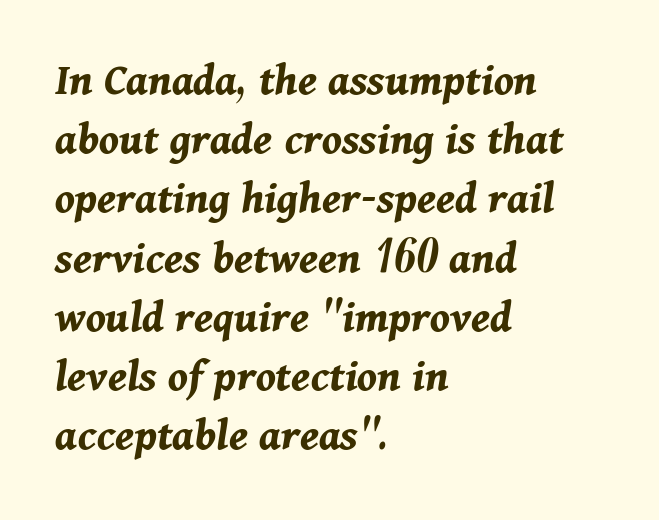
{"italic": "yes", "lean": "right", "slant_degrees": 11, "bold": "yes", "weight": "bold", "width": "normal", "stroke_contrast": "medium", "x_height": "medium", "monospaced": "no", "underline": "no", "align": "left", "line_spacing": "normal", "line_spacing_ratio": 1.26, "letter_spacing": "normal", "letter_spacing_em": 0.0, "glyph_px": 47}
